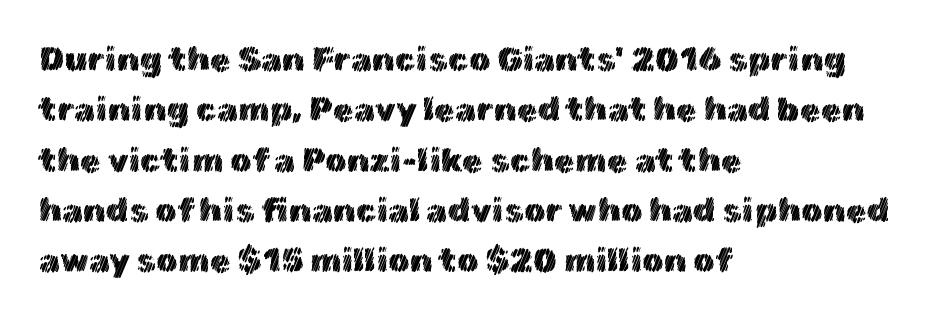
{"italic": "no", "width": "normal", "x_height": "medium", "monospaced": "no", "underline": "no", "align": "left", "line_spacing": "normal", "line_spacing_ratio": 1.48, "letter_spacing": "normal", "letter_spacing_em": 0.0, "glyph_px": 34}
